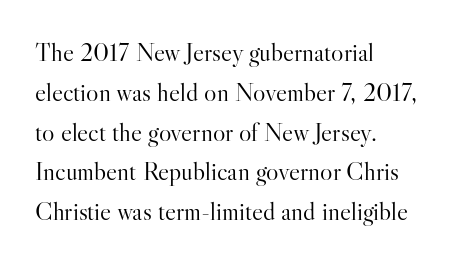
Nobody touched the tracking dial on this one. Line starts are locked; line ends wander. The block of text has a typical density, with ordinary space between rows. The glyphs are unaccompanied by any horizontal stroke below them. Notice how the stems are strictly vertical — no italics here. These glyphs show unthickened strokes, regular width or finer.
